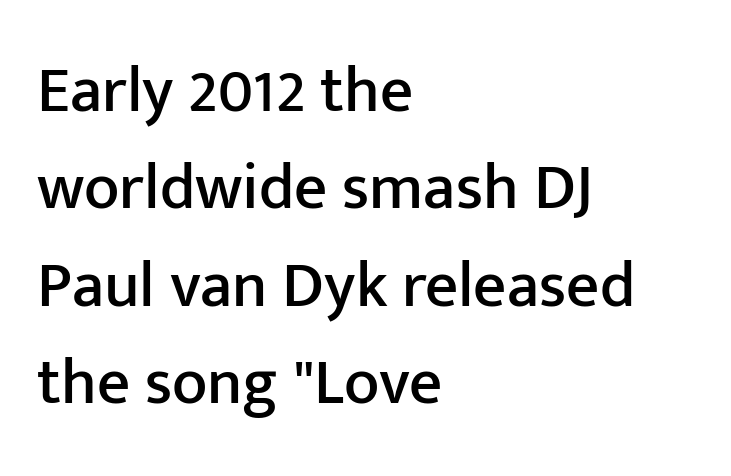
The image shows 65 px sans-serif type, upright; set left-aligned, normal line spacing (1.5x), normal letter spacing, not underlined; low stroke contrast and a medium x-height.
